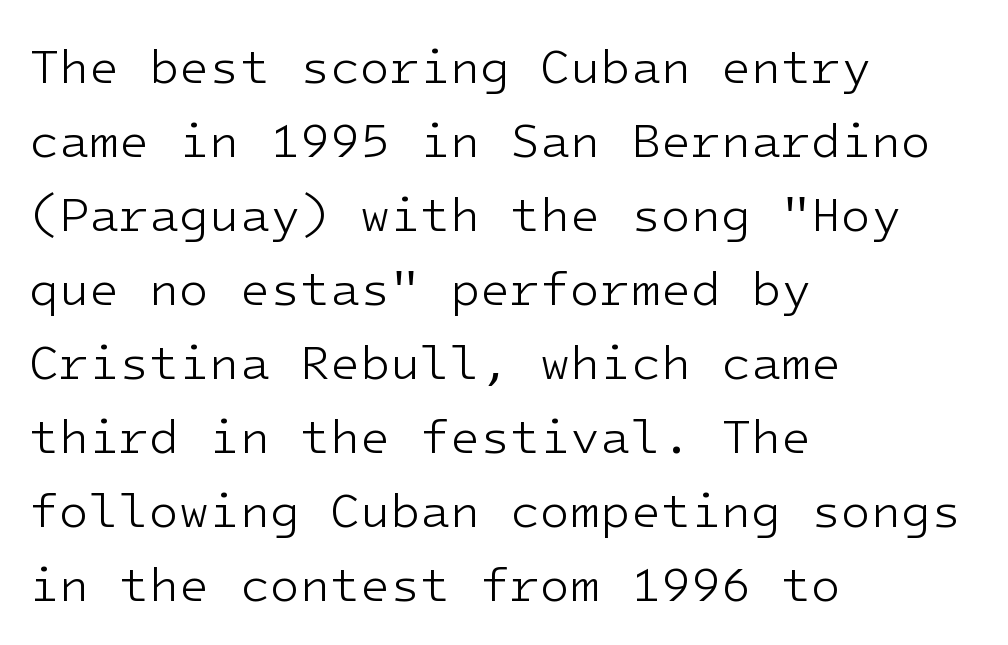
{"serif": "no", "italic": "no", "bold": "no", "weight": "light", "width": "normal", "stroke_contrast": "low", "x_height": "medium", "underline": "no", "align": "left", "line_spacing": "normal", "line_spacing_ratio": 1.51, "letter_spacing": "normal", "letter_spacing_em": 0.0, "glyph_px": 49}
